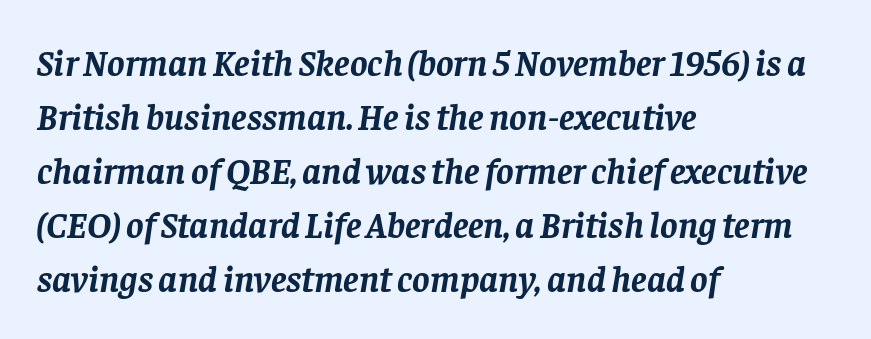
Q: Is the text bold? A: Yes.
Q: Is the text italic (slanted)? A: Yes, it leans right by about 8 degrees.
Q: Is the typeface a serif or a sans-serif typeface? A: Serif.
Q: Is the text underlined? A: No.
Q: How is the paragraph aligned? A: Left-aligned.
Q: Is the spacing between letters normal or unusually wide? A: Normal.
Q: Is the spacing between lines tight, normal or loose? A: Normal.
Q: Width (condensed, normal, or wide)? A: Normal.
Q: Stroke contrast? A: Low.
Q: x-height? A: Large.
Q: Monospaced? A: No.
